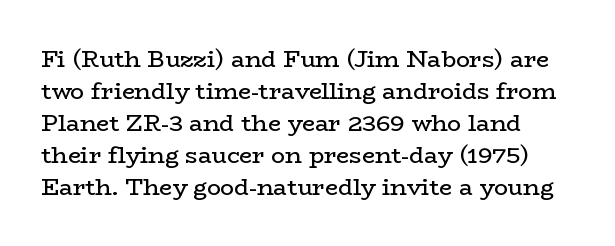
Q: Is the text bold? A: No.
Q: Is the text italic (slanted)? A: No, it is upright.
Q: Is the text underlined? A: No.
Q: Is the spacing between letters normal or unusually wide? A: Normal.
Q: Is the spacing between lines tight, normal or loose? A: Normal.
